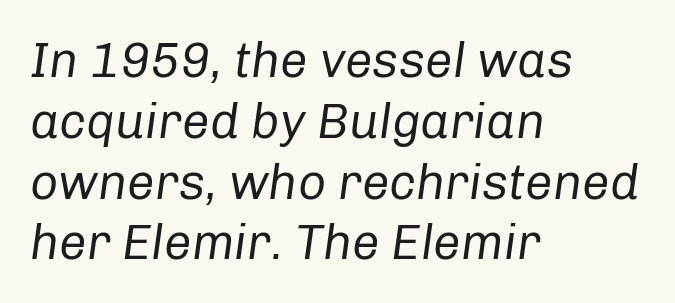
The image shows 49 px regular-weight type, italic (leaning right); set left-aligned, line spacing 1.24x, normal letter spacing, not underlined; low stroke contrast and a medium x-height.
